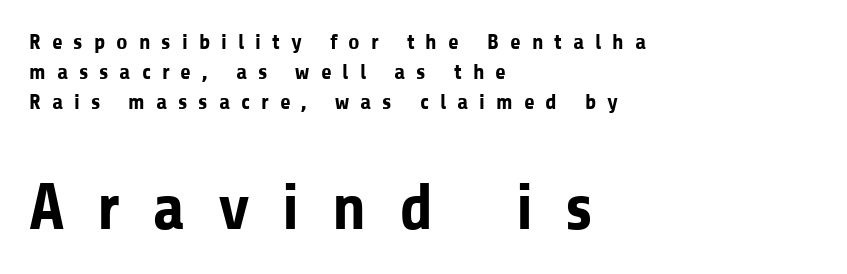
Q: Is the text bold? A: Yes.
Q: Is the text italic (slanted)? A: No, it is upright.
Q: Is the typeface a serif or a sans-serif typeface? A: Sans-serif.
Q: Is the text underlined? A: No.
Q: How is the paragraph aligned? A: Left-aligned.
Q: Is the spacing between letters normal or unusually wide? A: Unusually wide.
Q: Is the spacing between lines tight, normal or loose? A: Normal.
Q: Which block of text is set in a larger size, the first (top) or the second (bottom)? A: The second (bottom) one.
Q: Width (condensed, normal, or wide)? A: Normal.
Q: Stroke contrast? A: Low.
Q: x-height? A: Medium.
Q: Monospaced? A: No.
